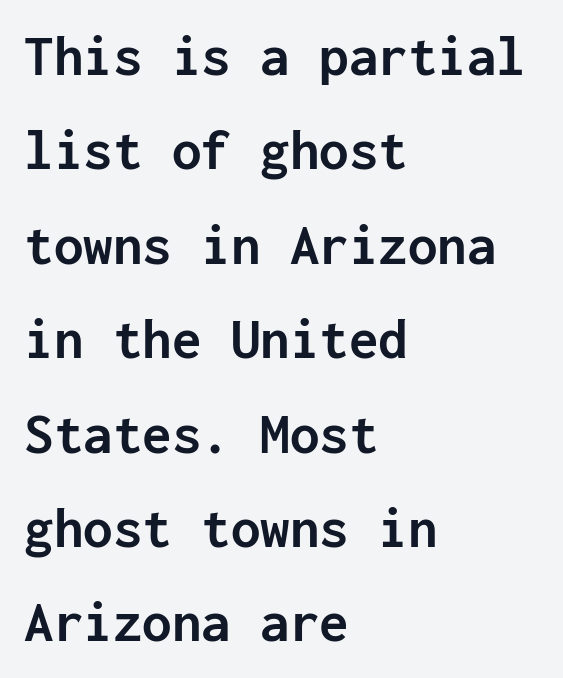
The image shows 59 px semibold sans-serif type, upright, monospaced; set left-aligned, normal line spacing (1.6x), normal letter spacing, not underlined; low stroke contrast and a medium x-height.
